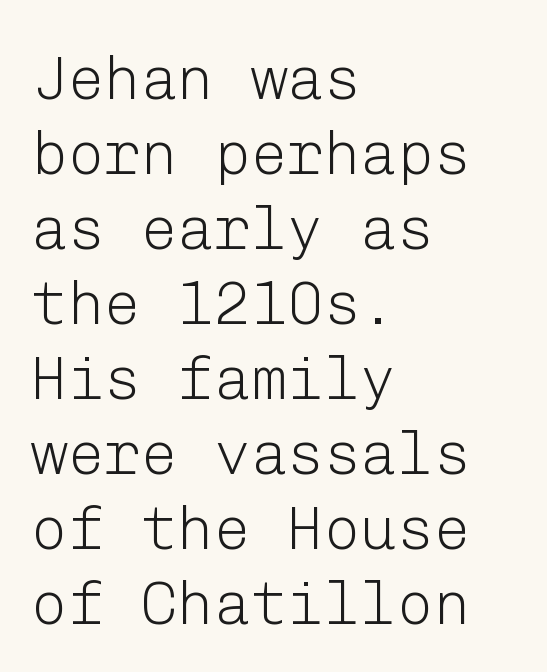
The image shows 61 px light sans-serif type, upright; set left-aligned, line spacing 1.23x, normal letter spacing, not underlined; low stroke contrast and a medium x-height.
